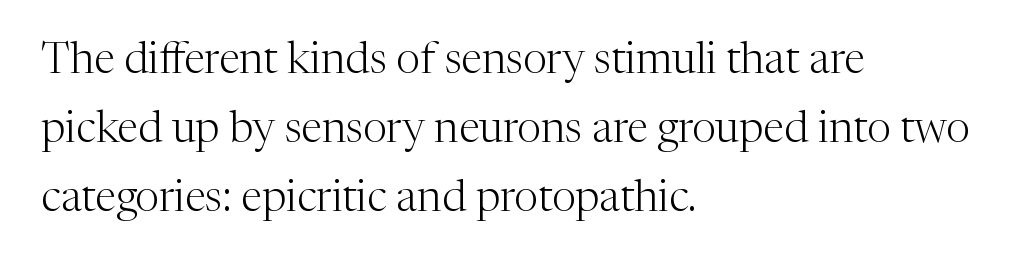
The image shows 43 px light serif type, upright; set left-aligned, normal line spacing (1.6x), normal letter spacing, not underlined; medium stroke contrast and a medium x-height.
